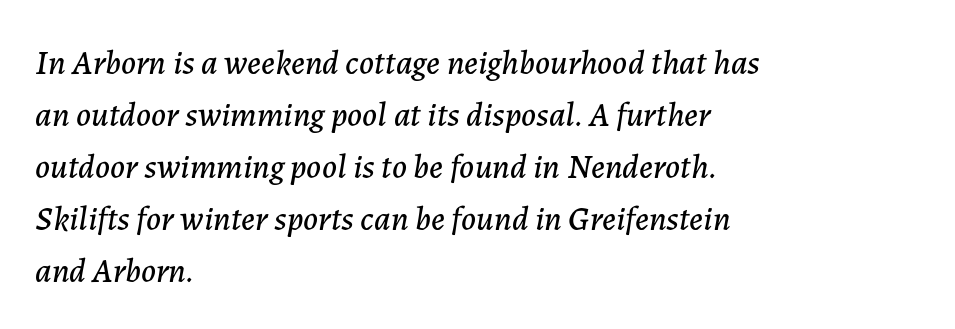
{"italic": "yes", "lean": "right", "slant_degrees": 7, "width": "normal", "stroke_contrast": "low", "x_height": "medium", "monospaced": "no", "underline": "no", "align": "left", "line_spacing": "normal", "line_spacing_ratio": 1.53, "letter_spacing": "normal", "letter_spacing_em": 0.0, "glyph_px": 34}
